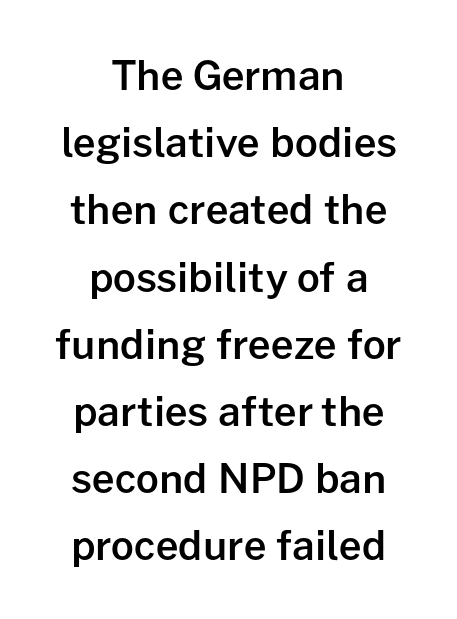
Q: Is the text bold? A: Semi-bold.
Q: Is the text italic (slanted)? A: No, it is upright.
Q: Is the typeface a serif or a sans-serif typeface? A: Sans-serif.
Q: Is the text underlined? A: No.
Q: How is the paragraph aligned? A: Centered.
Q: Is the spacing between letters normal or unusually wide? A: Normal.
Q: Is the spacing between lines tight, normal or loose? A: Normal.
Q: Width (condensed, normal, or wide)? A: Normal.
Q: Stroke contrast? A: Low.
Q: x-height? A: Medium.
Q: Monospaced? A: No.
